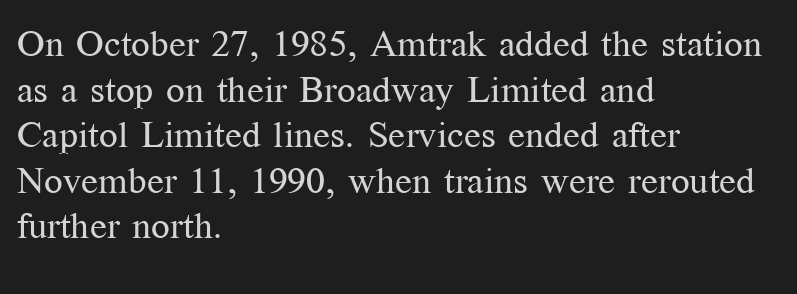
What stands out about the letter spacing? Nothing — it is the standard amount. The type sits square on the baseline with zero lean. To sum up the face: it has serifs. Any mark beneath the type? The region is blank.
